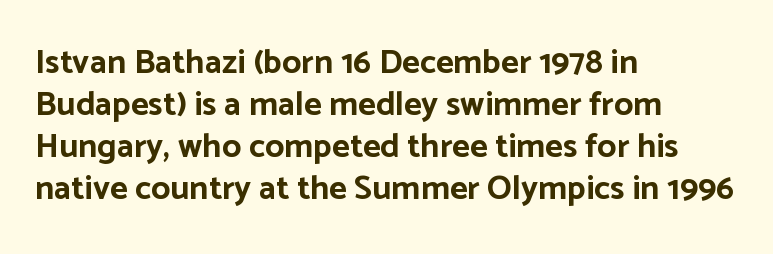
{"serif": "no", "italic": "no", "bold": "yes", "weight": "bold", "width": "normal", "stroke_contrast": "low", "x_height": "medium", "monospaced": "no", "underline": "no", "align": "left", "line_spacing_ratio": 1.24, "letter_spacing": "normal", "letter_spacing_em": 0.0, "glyph_px": 34}
